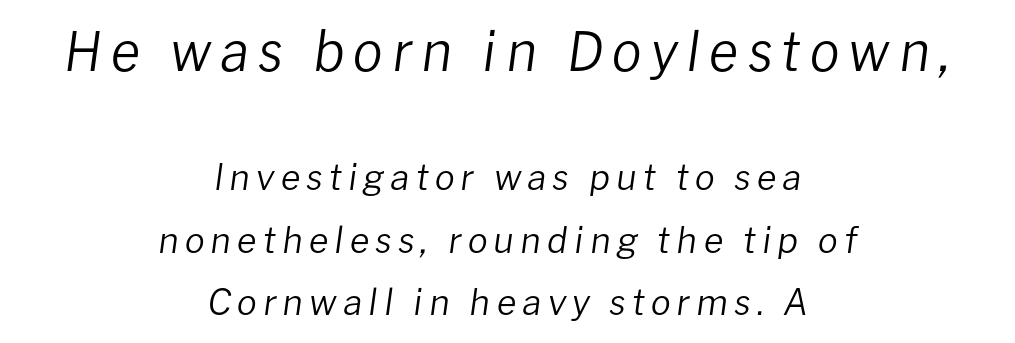
Quick note: underline off. The specimen reads as italic at a glance. Which chunk is bigger? The first one — the top block dwarfs the bottom. Casual observation: everything's sitting right in the middle. The font is comparable to plain body text, perhaps lighter. Do the characters align in a grid? No, the font is proportional.
